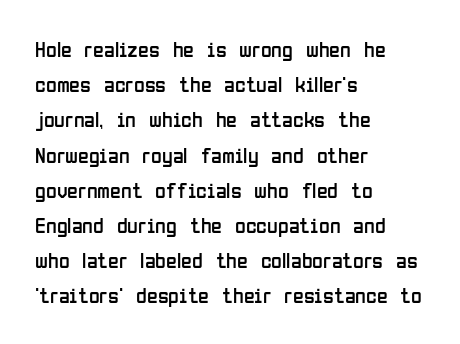
A quiet, ordinary-to-light weight characterises the typeface. Default kerning and tracking; the words read as compact shapes. These lines stack with their left ends in a neat column. The leading is moderate, giving the passage an even texture.
